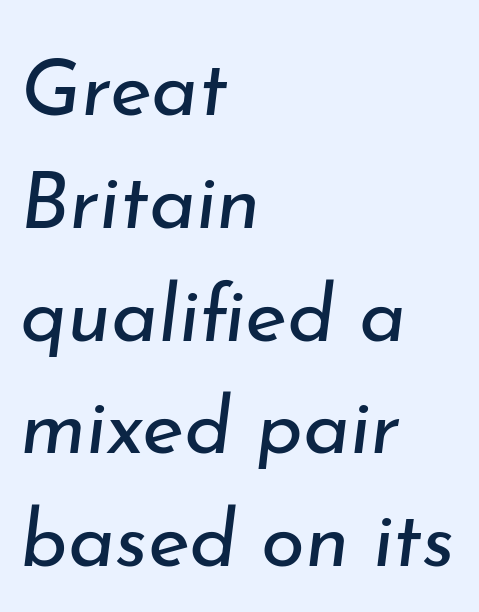
{"italic": "yes", "lean": "right", "slant_degrees": 7, "bold": "no", "weight": "regular", "width": "normal", "stroke_contrast": "low", "x_height": "small", "monospaced": "no", "underline": "no", "align": "left", "line_spacing": "normal", "line_spacing_ratio": 1.41, "letter_spacing": "normal", "letter_spacing_em": 0.0, "glyph_px": 80}
